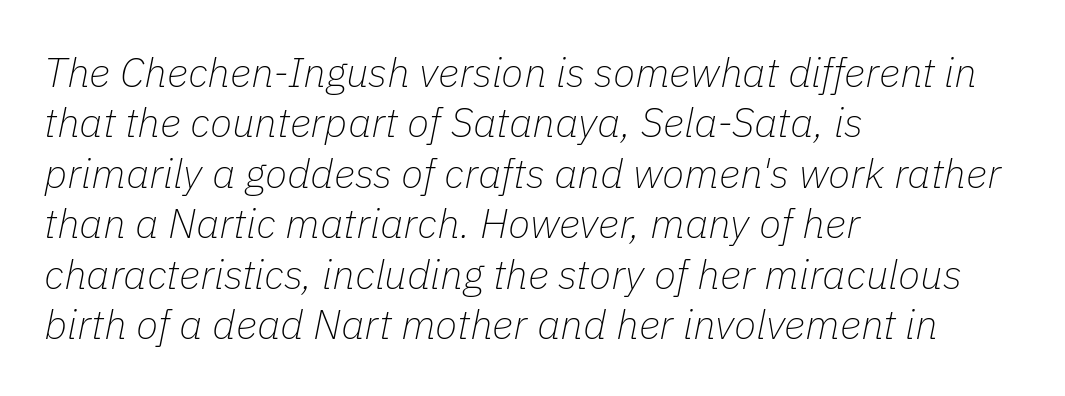
{"italic": "yes", "lean": "right", "slant_degrees": 11, "bold": "no", "weight": "thin", "width": "normal", "stroke_contrast": "low", "x_height": "medium", "monospaced": "no", "underline": "no", "align": "left", "line_spacing_ratio": 1.23, "letter_spacing": "normal", "letter_spacing_em": 0.0, "glyph_px": 41}
